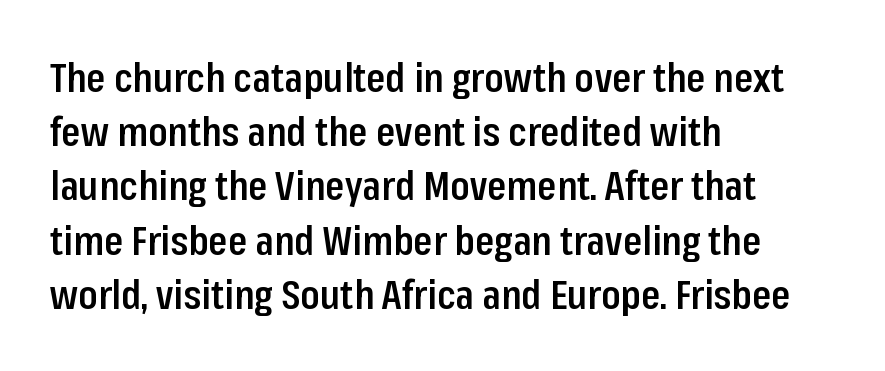
The image shows 39 px semibold, condensed sans-serif type, upright; set left-aligned, normal line spacing (1.39x), normal letter spacing, not underlined; low stroke contrast and a medium x-height.
